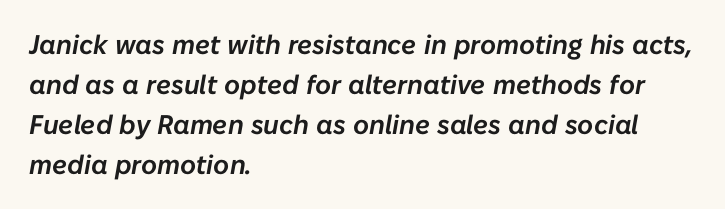
{"italic": "yes", "lean": "right", "slant_degrees": 10, "underline": "no", "align": "left", "line_spacing": "normal", "line_spacing_ratio": 1.48, "letter_spacing": "normal", "letter_spacing_em": 0.0, "glyph_px": 27}
